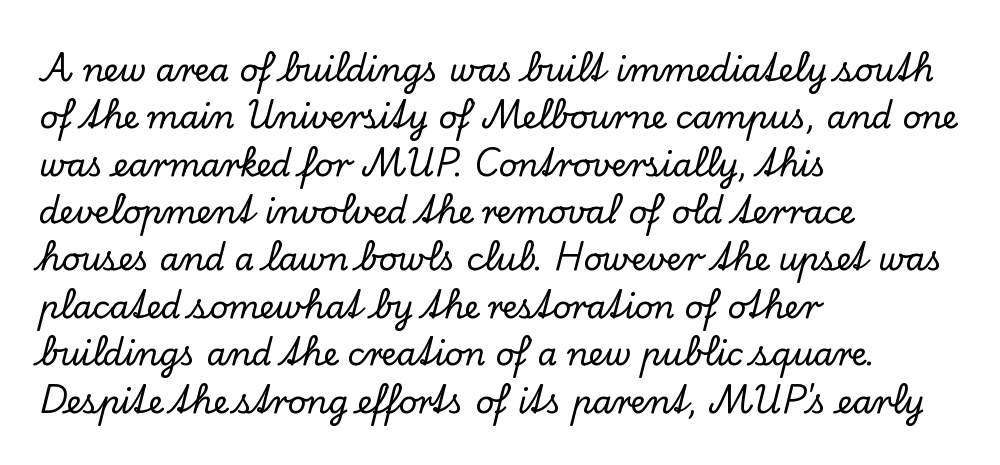
Q: Is the text italic (slanted)? A: Yes.
Q: Is the typeface a serif or a sans-serif typeface? A: Serif.
Q: Is the text underlined? A: No.
Q: How is the paragraph aligned? A: Left-aligned.
Q: Is the spacing between letters normal or unusually wide? A: Normal.
Q: Is the spacing between lines tight, normal or loose? A: Normal.
Q: Width (condensed, normal, or wide)? A: Normal.
Q: Stroke contrast? A: Low.
Q: x-height? A: Small.
Q: Monospaced? A: No.
